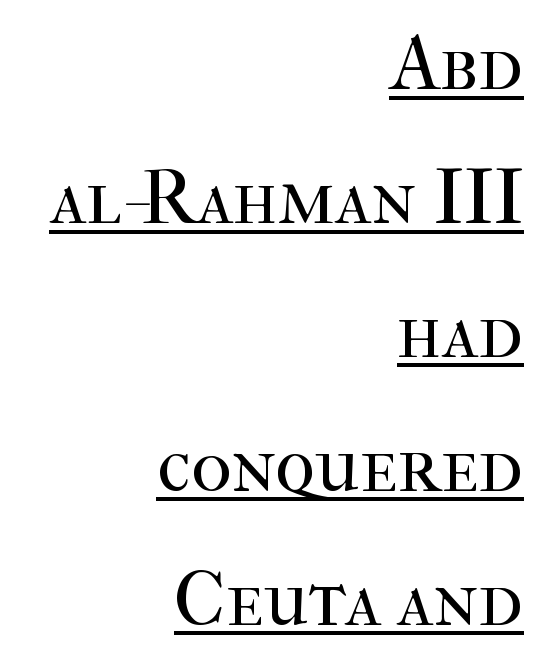
The image shows 77 px regular-weight serif type, upright; set right-aligned, line spacing 1.74x, normal letter spacing, underlined; high stroke contrast and a medium x-height.
